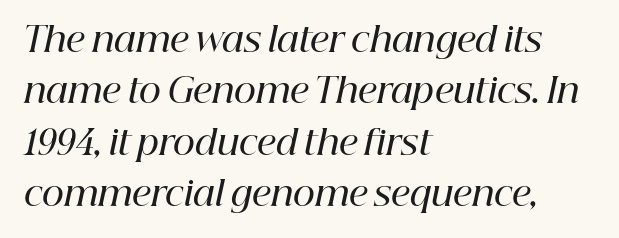
A typesetter would call this leading conventional body-copy spacing. Examine the stroke ends and you'll spot serifs. Only glyphs here, with clear space below each row. This sample uses an oblique cut, with every glyph tilted off the vertical. The face used here is proportionally spaced, like ordinary book or web type.
